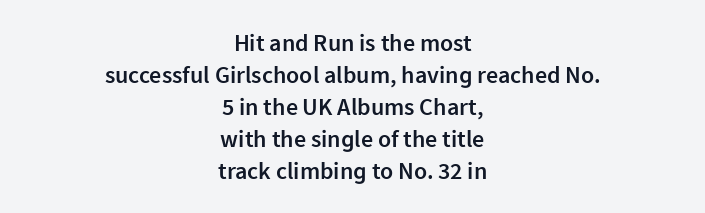
The image shows 24 px text type, upright; set centered, normal line spacing (1.33x), normal letter spacing, not underlined.
